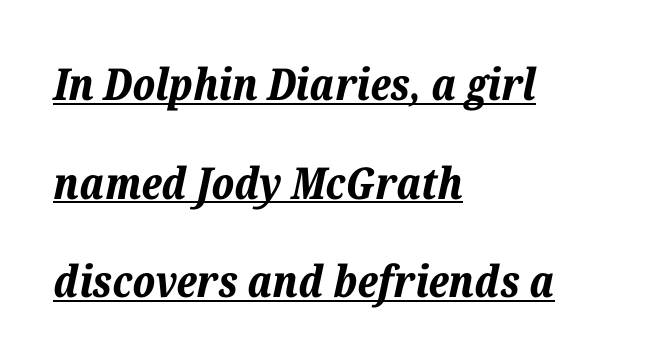
How are the letters spaced? Ordinarily, with no added tracking. These lines stand farther apart than default settings would place them. Chunky letters — that's bold for sure. If you drew a ruler down the left edge, every line would touch it.
